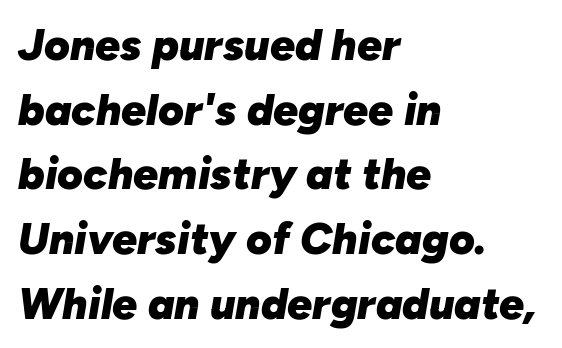
Q: Is the text bold? A: Yes.
Q: Is the text italic (slanted)? A: Yes, it leans right by about 10 degrees.
Q: Is the text underlined? A: No.
Q: How is the paragraph aligned? A: Left-aligned.
Q: Is the spacing between letters normal or unusually wide? A: Normal.
Q: Is the spacing between lines tight, normal or loose? A: Normal.
Q: Width (condensed, normal, or wide)? A: Normal.
Q: Stroke contrast? A: Low.
Q: x-height? A: Medium.
Q: Monospaced? A: No.
